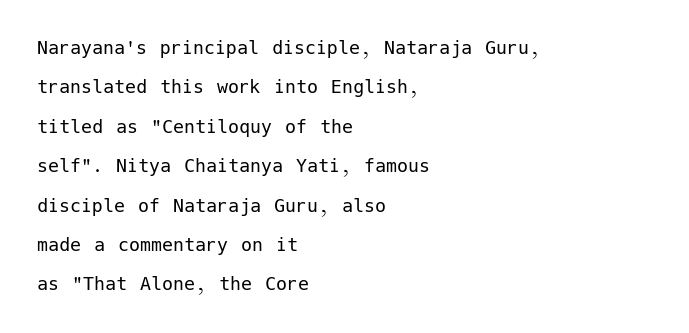
{"italic": "no", "bold": "no", "underline": "no", "align": "left", "line_spacing_ratio": 1.79, "letter_spacing": "normal", "letter_spacing_em": 0.0, "glyph_px": 22}
